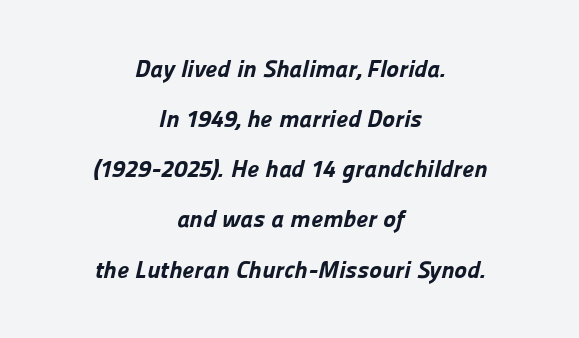
{"bold": "yes", "underline": "no", "align": "center", "line_spacing": "loose", "line_spacing_ratio": 2.09, "letter_spacing": "normal", "letter_spacing_em": 0.0, "glyph_px": 24}
